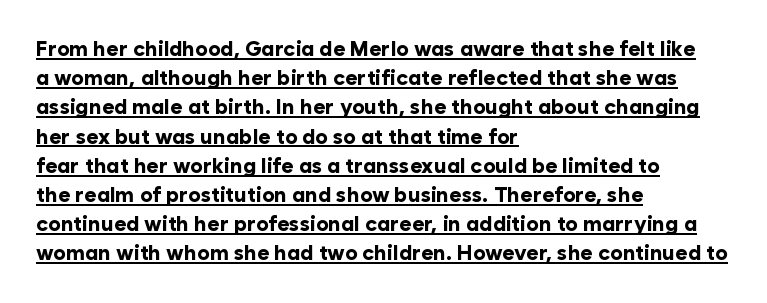
Reading down the column, the eye jumps a familiar distance to each next line. Strong, thick strokes mark this as bold type. One-word summary of the alignment: left. These characters rest on top of a visible drawn line. Look at the tracking — it's just the regular setting, nothing added. A roman cut, with each character standing at attention.
